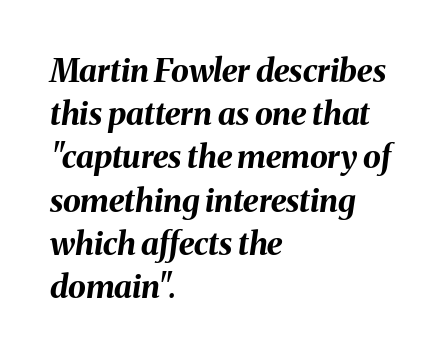
The image shows 32 px bold type, italic (leaning right); set left-aligned, normal line spacing (1.35x), normal letter spacing, not underlined; medium stroke contrast and a medium x-height.
